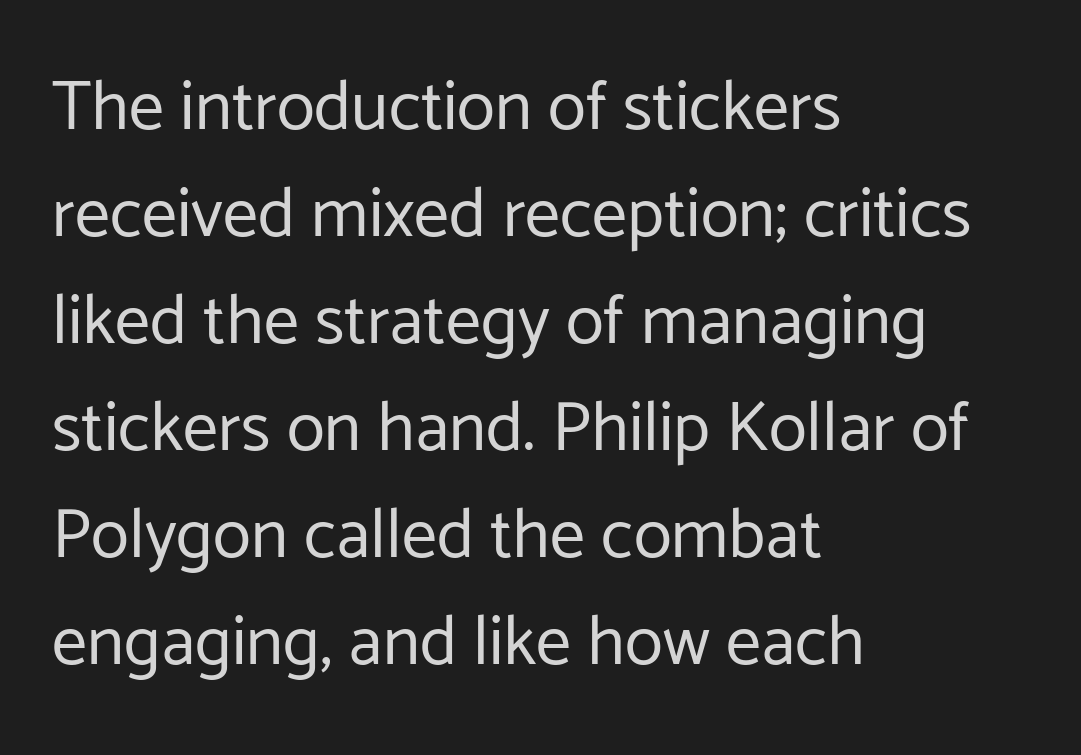
{"serif": "no", "italic": "no", "bold": "no", "weight": "regular", "width": "normal", "stroke_contrast": "low", "x_height": "medium", "monospaced": "no", "underline": "no", "align": "left", "line_spacing": "normal", "line_spacing_ratio": 1.53, "letter_spacing": "normal", "letter_spacing_em": 0.0, "glyph_px": 70}
